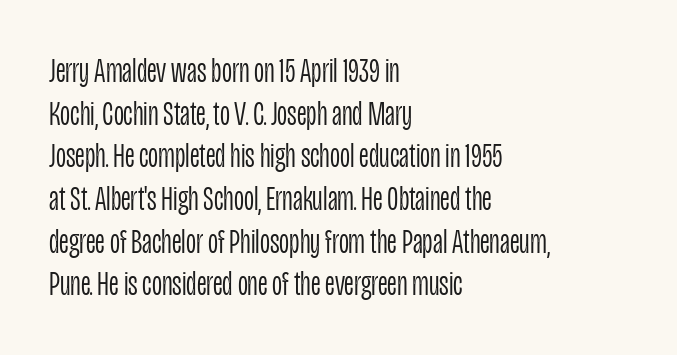
{"serif": "no", "italic": "no", "bold": "no", "weight": "light", "width": "condensed", "stroke_contrast": "low", "x_height": "large", "monospaced": "no", "underline": "no", "align": "left", "line_spacing_ratio": 1.22, "letter_spacing": "normal", "letter_spacing_em": 0.0, "glyph_px": 35}
